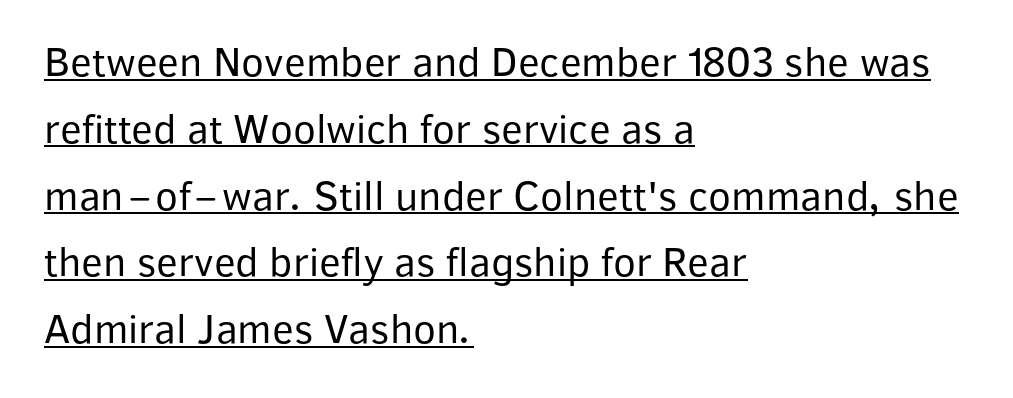
Horizontal bands of white between lines are of average thickness. You could call the tracking neutral — neither tight nor loose. These lines are rendered in a variable-pitch font. No chunkiness to these letters — they're not bold.
